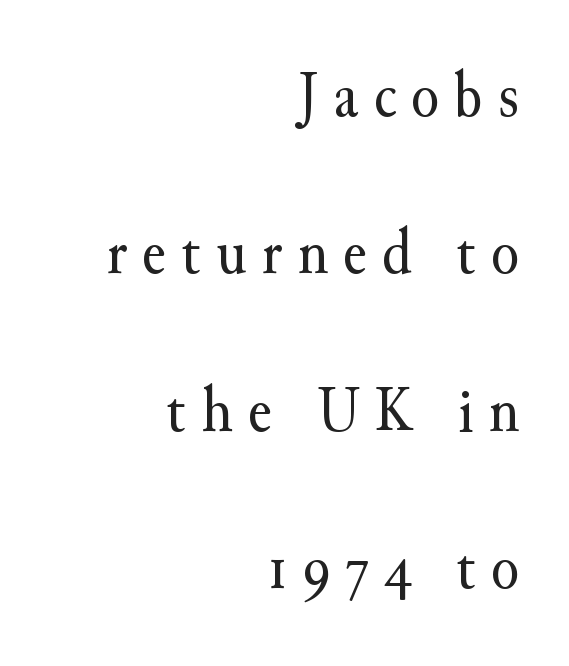
Q: Is the text bold? A: No.
Q: Is the text italic (slanted)? A: No, it is upright.
Q: Is the typeface a serif or a sans-serif typeface? A: Serif.
Q: Is the text underlined? A: No.
Q: How is the paragraph aligned? A: Right-aligned.
Q: Is the spacing between letters normal or unusually wide? A: Unusually wide.
Q: Is the spacing between lines tight, normal or loose? A: Loose.
Q: Width (condensed, normal, or wide)? A: Normal.
Q: Stroke contrast? A: Medium.
Q: x-height? A: Small.
Q: Monospaced? A: No.
